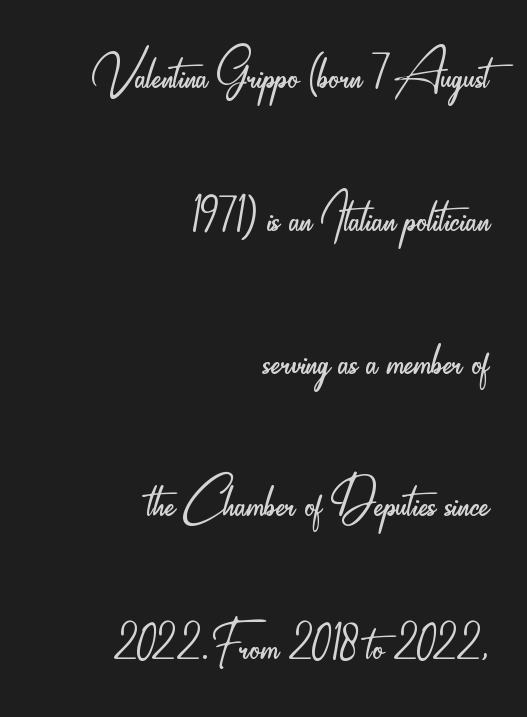
{"serif": "no", "bold": "no", "weight": "light", "width": "condensed", "stroke_contrast": "low", "x_height": "small", "monospaced": "no", "underline": "no", "align": "right", "line_spacing": "loose", "line_spacing_ratio": 2.1, "letter_spacing": "normal", "letter_spacing_em": 0.0, "glyph_px": 68}
